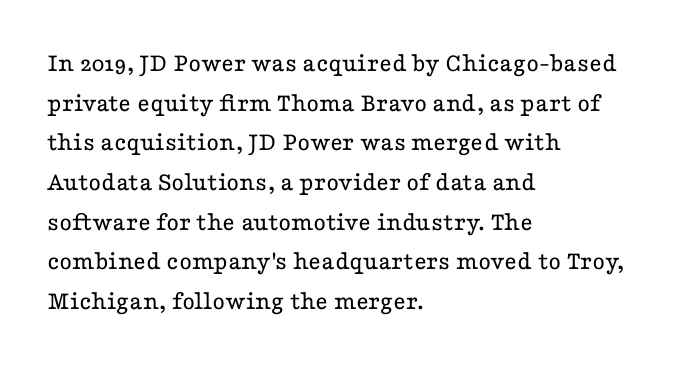
The image shows 27 px text type, upright; set left-aligned, normal line spacing (1.47x), normal letter spacing, not underlined.
